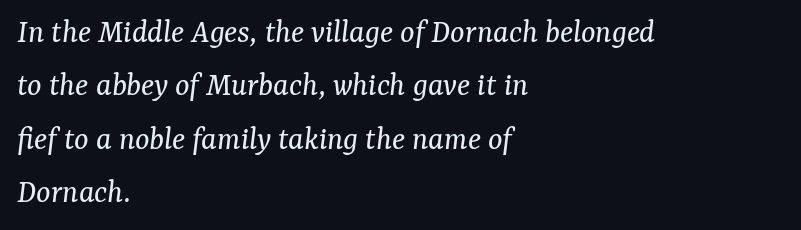
{"serif": "yes", "italic": "yes", "lean": "right", "slant_degrees": 7, "bold": "no", "weight": "regular", "width": "normal", "stroke_contrast": "medium", "x_height": "medium", "monospaced": "no", "underline": "no", "align": "left", "line_spacing": "normal", "line_spacing_ratio": 1.57, "letter_spacing": "normal", "letter_spacing_em": 0.0, "glyph_px": 34}
